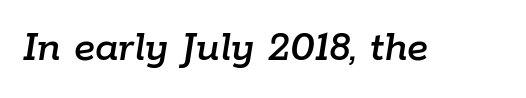
The image shows 45 px text type, italic (leaning right); set normal letter spacing, not underlined; low stroke contrast and a medium x-height.
